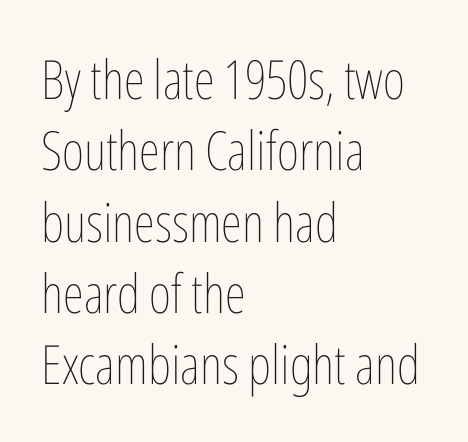
Q: Is the text bold? A: No.
Q: Is the text italic (slanted)? A: No, it is upright.
Q: Is the text underlined? A: No.
Q: How is the paragraph aligned? A: Left-aligned.
Q: Is the spacing between letters normal or unusually wide? A: Normal.
Q: Is the spacing between lines tight, normal or loose? A: Normal.
Q: Width (condensed, normal, or wide)? A: Condensed.
Q: Stroke contrast? A: Low.
Q: x-height? A: Medium.
Q: Monospaced? A: No.
